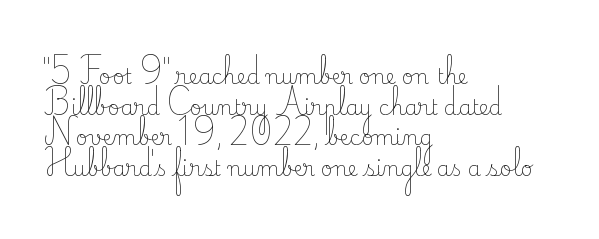
{"italic": "no", "bold": "no", "underline": "no", "align": "left", "line_spacing": "normal", "line_spacing_ratio": 1.46, "letter_spacing": "normal", "letter_spacing_em": 0.0, "glyph_px": 21}
